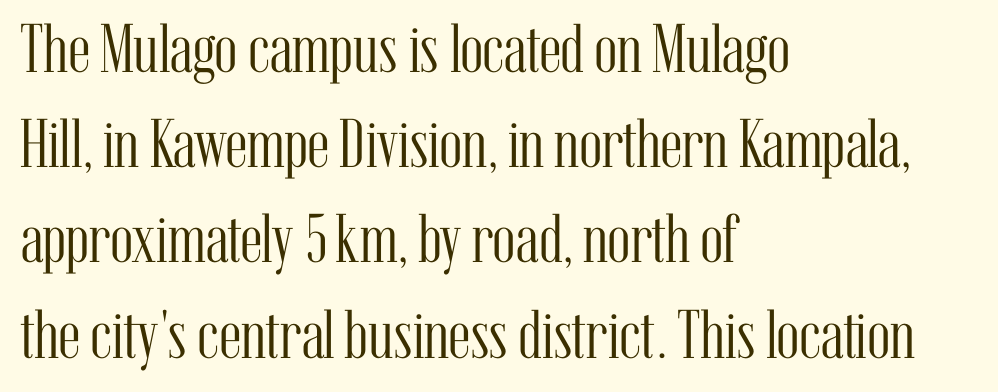
The image shows 69 px light, condensed serif type, upright; set left-aligned, normal line spacing (1.38x), normal letter spacing, not underlined; medium stroke contrast and a medium x-height.
